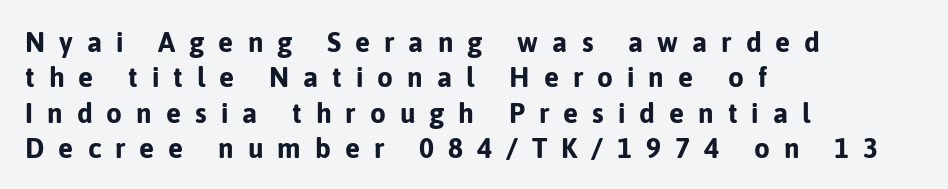
The image shows 28 px bold sans-serif type, upright; set left-aligned, normal line spacing (1.26x), unusually wide letter spacing (+0.5 em), not underlined; low stroke contrast and a medium x-height.
